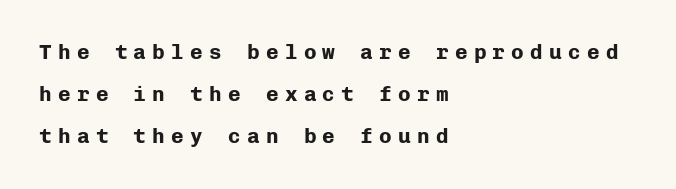
How would I describe the line gaps? Wide and relaxed. The compositor pushed each line to the left boundary. You'd pick this weight for a headline — it's a proper bold. In terms of posture, this sample is upright. This sample uses expanded letter spacing, leaving extra air between glyphs. Each row of text sits above clean, open space.
